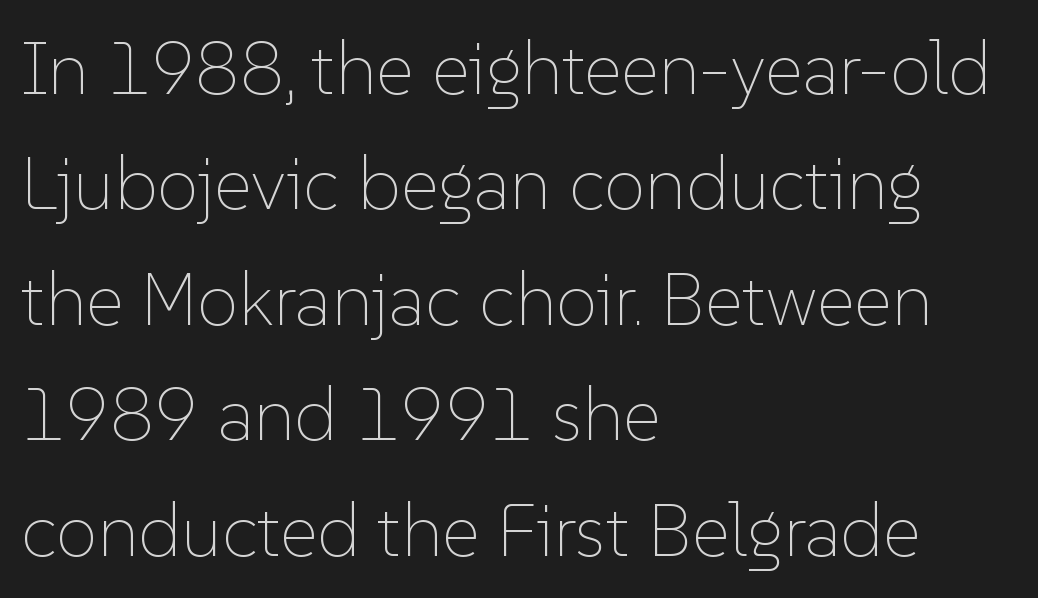
Think of a printed novel: that variable character pitch is what you see here. The typesetter chose a ragged-right arrangement here. Is this a heavy cut? Hardly; it is regular or lighter. Baseline-to-baseline distance is the conventional proportion of letter height. Rule under the text: the space is simply empty. How are the letters spaced? Ordinarily, with no added tracking.
